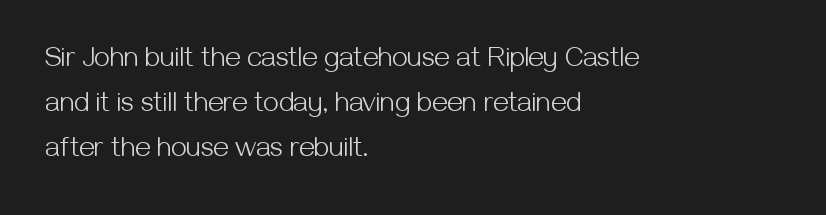
Q: Is the text bold? A: No.
Q: Is the text italic (slanted)? A: No, it is upright.
Q: Is the typeface a serif or a sans-serif typeface? A: Sans-serif.
Q: Is the text underlined? A: No.
Q: How is the paragraph aligned? A: Left-aligned.
Q: Is the spacing between letters normal or unusually wide? A: Normal.
Q: Is the spacing between lines tight, normal or loose? A: Normal.
Q: Width (condensed, normal, or wide)? A: Normal.
Q: Stroke contrast? A: Medium.
Q: x-height? A: Medium.
Q: Monospaced? A: No.
